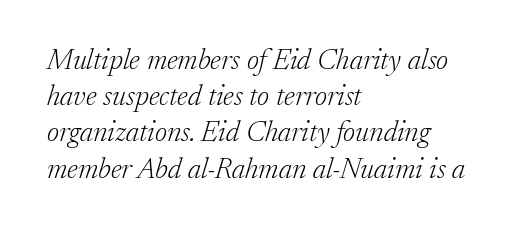
{"serif": "yes", "italic": "yes", "lean": "right", "slant_degrees": 17, "bold": "no", "weight": "light", "width": "normal", "stroke_contrast": "low", "x_height": "medium", "monospaced": "no", "underline": "no", "align": "left", "line_spacing": "normal", "line_spacing_ratio": 1.25, "letter_spacing": "normal", "letter_spacing_em": 0.0, "glyph_px": 29}
